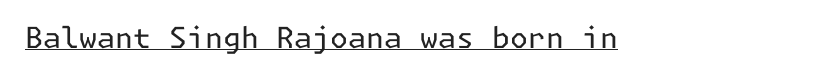
{"serif": "no", "italic": "no", "bold": "no", "weight": "regular", "width": "normal", "stroke_contrast": "low", "x_height": "medium", "underline": "yes", "letter_spacing": "normal", "letter_spacing_em": 0.0, "glyph_px": 29}
